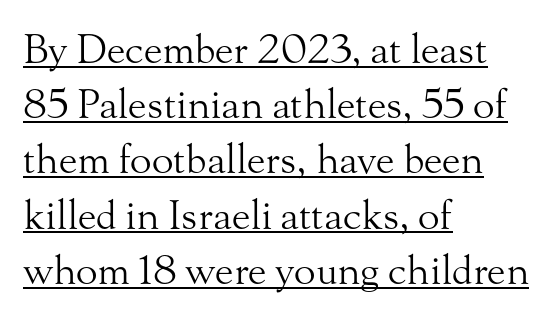
Does extra space separate the letters? No, they use regular spacing. If you measured baseline to baseline, you'd find a middling distance. These lines stack with their left ends in a neat column. The string is rendered with underlining switched on. Does the lettering tilt? It doesn't — this is upright.
